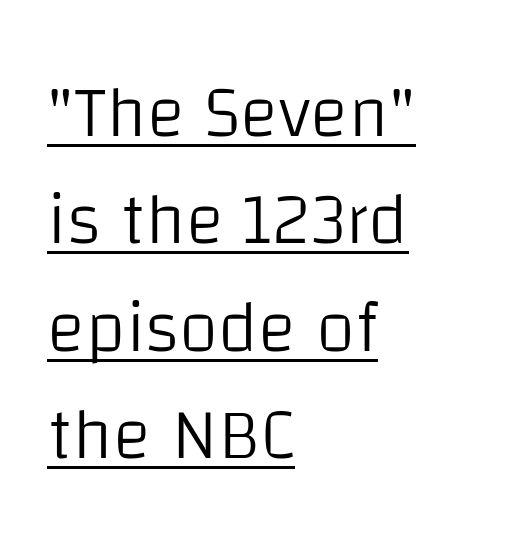
The image shows 72 px light sans-serif type, upright; set left-aligned, normal line spacing (1.49x), normal letter spacing, underlined; low stroke contrast and a large x-height.
